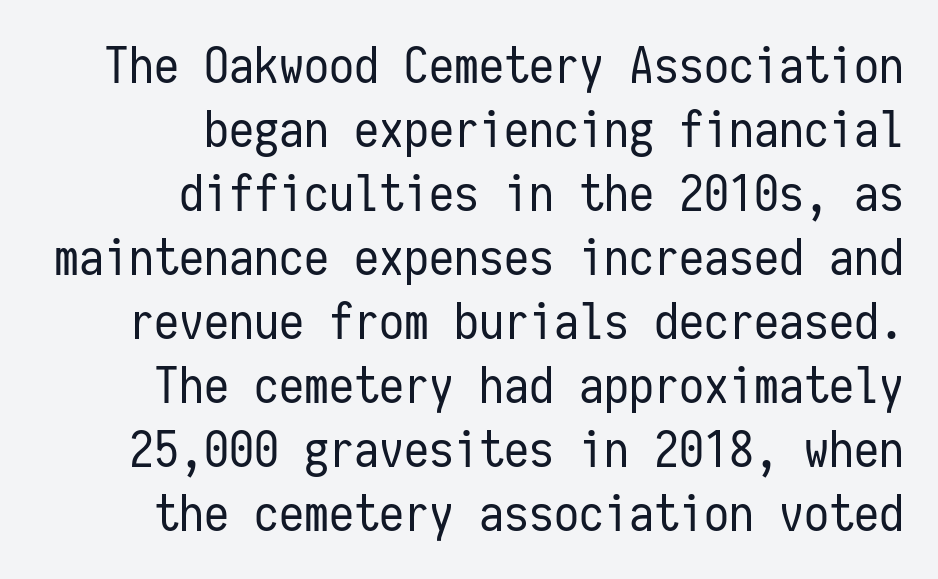
Q: Is the text bold? A: No.
Q: Is the text italic (slanted)? A: No, it is upright.
Q: Is the typeface a serif or a sans-serif typeface? A: Sans-serif.
Q: Is the text underlined? A: No.
Q: How is the paragraph aligned? A: Right-aligned.
Q: Is the spacing between letters normal or unusually wide? A: Normal.
Q: Is the spacing between lines tight, normal or loose? A: Normal.
Q: Width (condensed, normal, or wide)? A: Condensed.
Q: Stroke contrast? A: Low.
Q: x-height? A: Medium.
Q: Monospaced? A: Yes.
